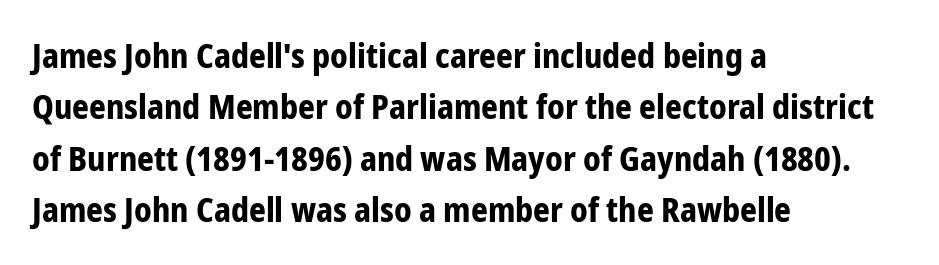
The image shows 33 px bold, condensed sans-serif type, upright; set left-aligned, normal line spacing (1.56x), normal letter spacing, not underlined; low stroke contrast and a medium x-height.
